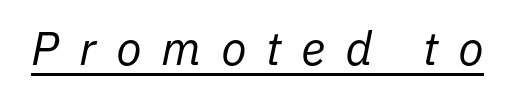
The image shows 47 px regular-weight type, italic (leaning right); set unusually wide letter spacing (+0.42 em), underlined; low stroke contrast and a medium x-height.
